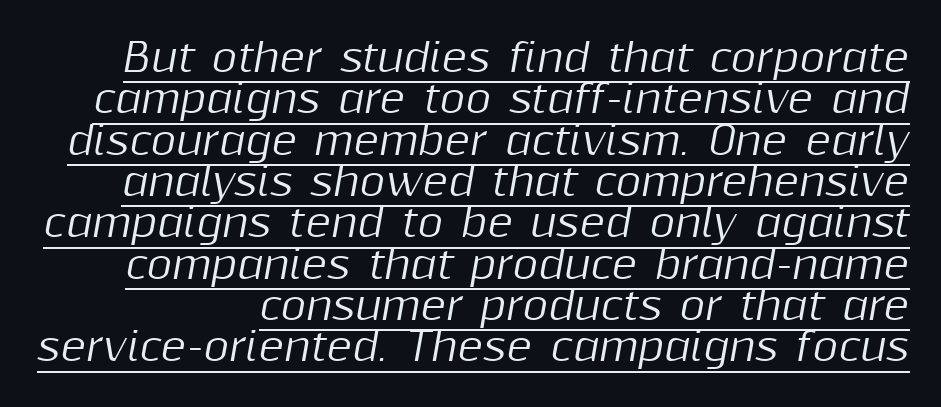
A typographer would call this underscored text. Quick note: italic. Horizontal bands of white between lines are thin slivers. The letterforms sit shoulder to shoulder at normal distance.
